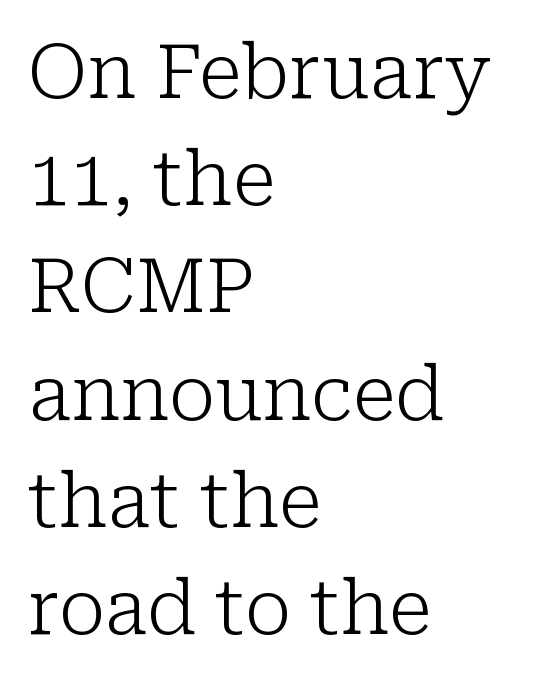
The specimen reads as upright at a glance. Varying glyph widths throughout — classic text-font behaviour. Yep, those are serifs on the letters. Heaviness? Minimal to ordinary, like unemphasized prose.
